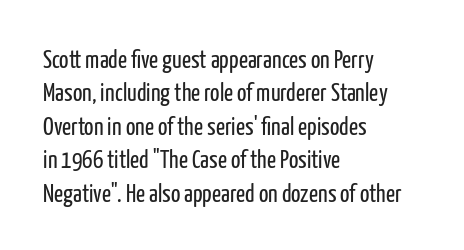
Q: Is the text bold? A: No.
Q: Is the text italic (slanted)? A: No, it is upright.
Q: Is the text underlined? A: No.
Q: How is the paragraph aligned? A: Left-aligned.
Q: Is the spacing between letters normal or unusually wide? A: Normal.
Q: Is the spacing between lines tight, normal or loose? A: Normal.
